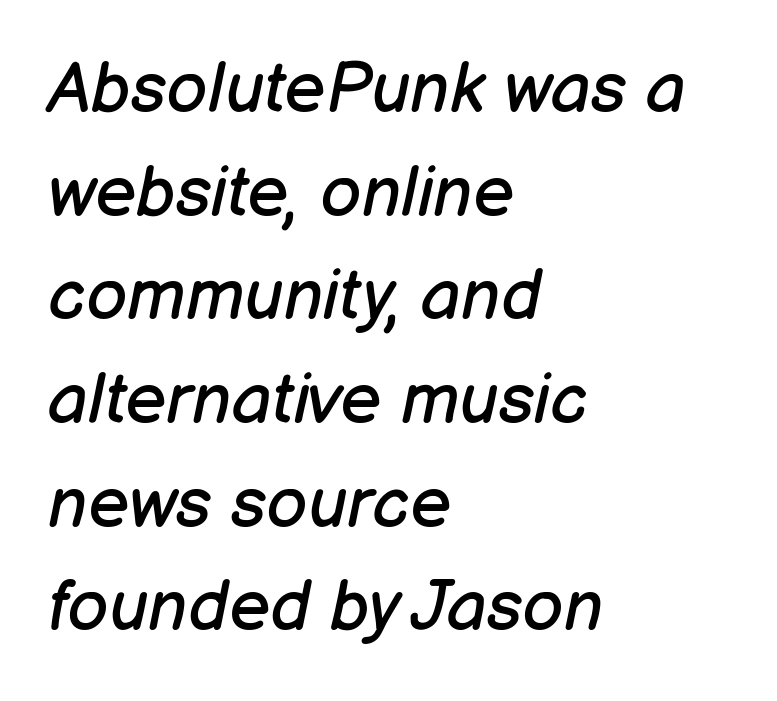
The image shows 71 px regular-weight type, italic (leaning right); set left-aligned, normal line spacing (1.46x), normal letter spacing, not underlined; low stroke contrast and a medium x-height.
